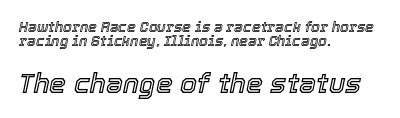
The space directly below the letters is spotless. Tall strokes in this sample are angled rather than plumb. Notice how descenders almost collide with the ascenders below — that's tight leading. The letters in the lower block stand taller than those in the block above. Where is the straight margin? On the left. This sample uses plain, unmodified letter spacing.
